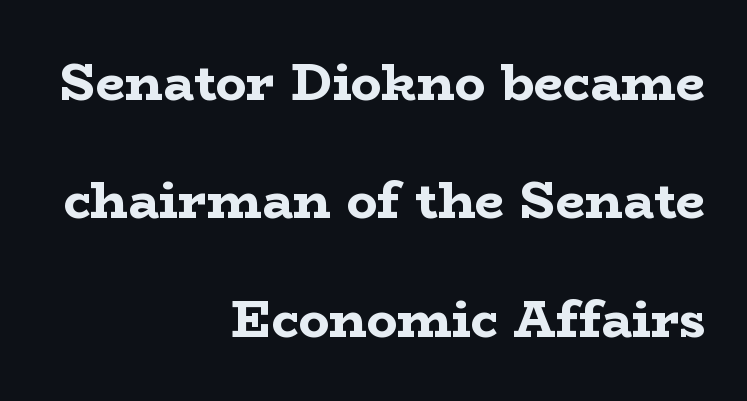
The image shows 51 px bold, wide serif type, upright; set right-aligned, loose line spacing (2.32x), normal letter spacing, not underlined; low stroke contrast and a medium x-height.
